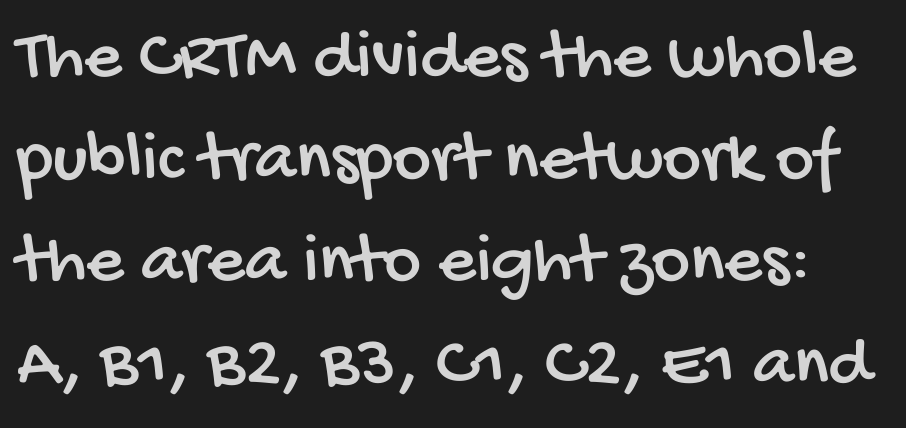
{"serif": "no", "width": "condensed", "stroke_contrast": "low", "x_height": "large", "monospaced": "no", "underline": "no", "line_spacing": "normal", "line_spacing_ratio": 1.4, "letter_spacing": "normal", "letter_spacing_em": 0.0, "glyph_px": 73}
